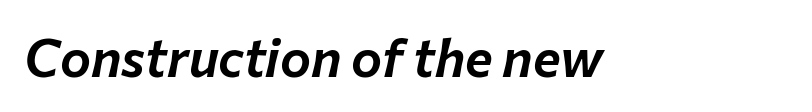
Q: Is the text italic (slanted)? A: Yes, it leans right by about 12 degrees.
Q: Is the text underlined? A: No.
Q: Is the spacing between letters normal or unusually wide? A: Normal.
Q: Width (condensed, normal, or wide)? A: Normal.
Q: Stroke contrast? A: Low.
Q: x-height? A: Medium.
Q: Monospaced? A: No.
